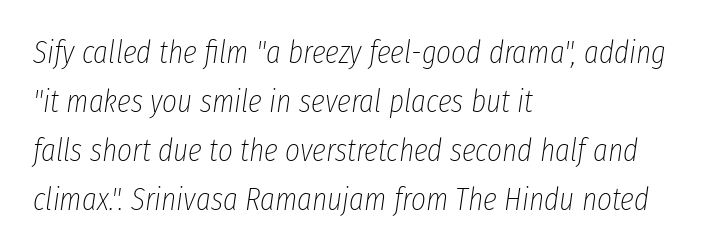
One-word summary of the alignment: left. Character widths vary here, with narrow letters taking less room than wide ones. The rows are spaced the way most documents space them. No extra ink here — the face is not bold. The letters sit at their default tracking, neither squeezed nor spread. Only glyphs here, with clear space below each row.
